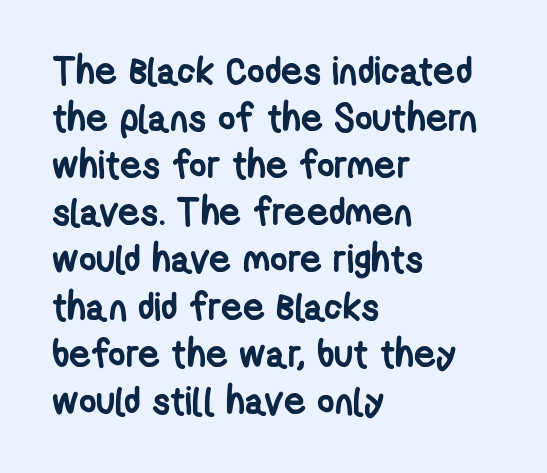
{"serif": "no", "bold": "yes", "weight": "semibold", "width": "condensed", "stroke_contrast": "low", "x_height": "medium", "monospaced": "no", "underline": "no", "align": "left", "line_spacing_ratio": 1.24, "letter_spacing": "normal", "letter_spacing_em": 0.0, "glyph_px": 38}
